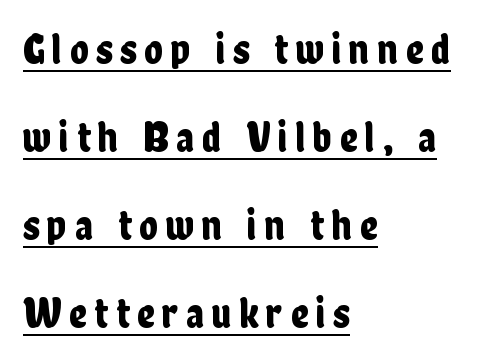
{"serif": "no", "italic": "no", "width": "condensed", "stroke_contrast": "low", "x_height": "medium", "monospaced": "no", "underline": "yes", "align": "left", "line_spacing": "loose", "line_spacing_ratio": 2.05, "glyph_px": 43}
